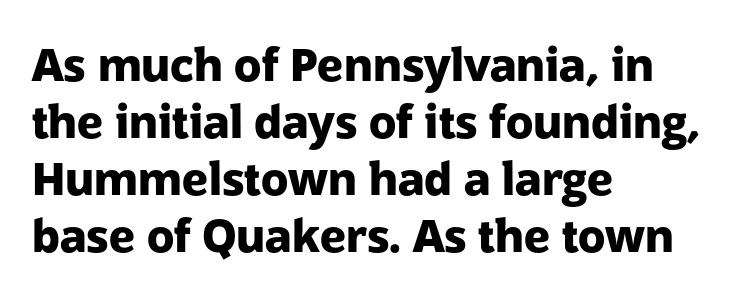
{"serif": "no", "italic": "no", "bold": "yes", "weight": "heavy", "width": "normal", "stroke_contrast": "low", "x_height": "medium", "monospaced": "no", "underline": "no", "align": "left", "line_spacing": "normal", "line_spacing_ratio": 1.27, "letter_spacing": "normal", "letter_spacing_em": 0.0, "glyph_px": 45}
